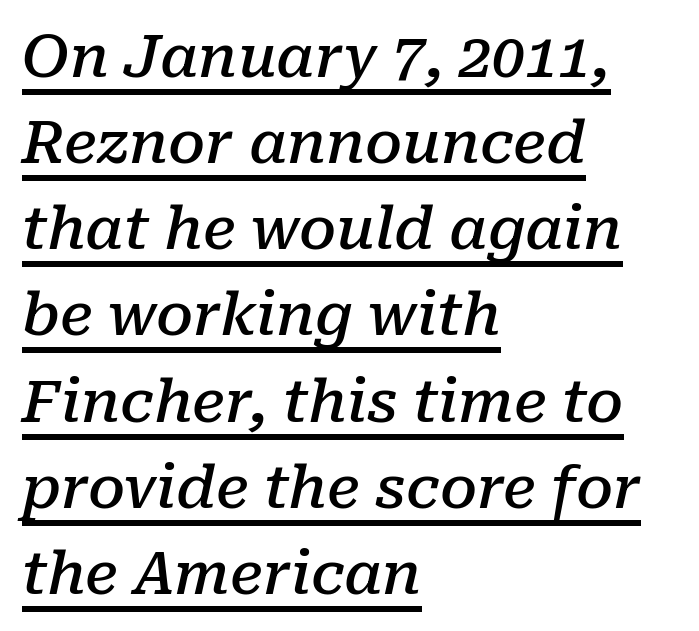
The image shows 59 px semibold serif type, italic (leaning right); set left-aligned, normal line spacing (1.46x), normal letter spacing, underlined; low stroke contrast and a medium x-height.
